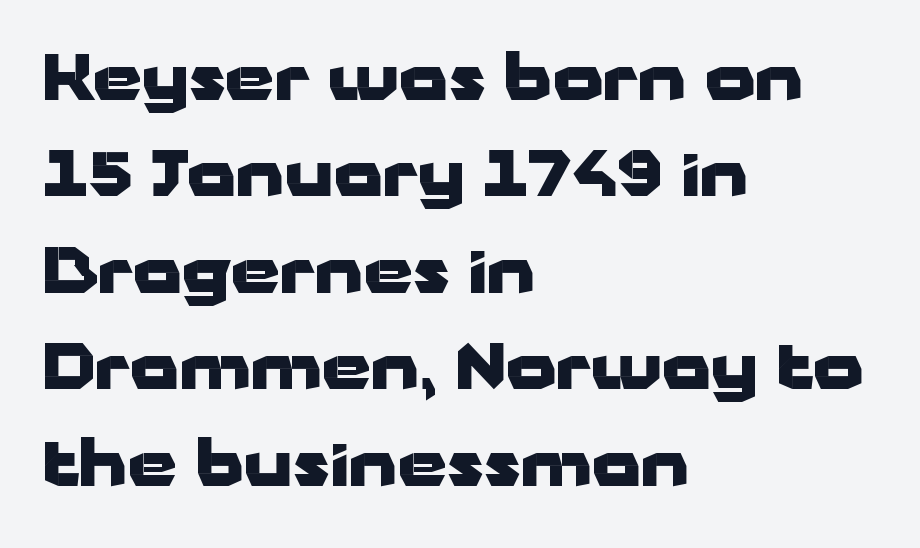
Q: Is the text bold? A: Yes.
Q: Is the text italic (slanted)? A: No, it is upright.
Q: Is the typeface a serif or a sans-serif typeface? A: Sans-serif.
Q: Is the text underlined? A: No.
Q: How is the paragraph aligned? A: Left-aligned.
Q: Is the spacing between letters normal or unusually wide? A: Normal.
Q: Is the spacing between lines tight, normal or loose? A: Normal.
Q: Width (condensed, normal, or wide)? A: Wide.
Q: Stroke contrast? A: Low.
Q: x-height? A: Medium.
Q: Monospaced? A: No.
